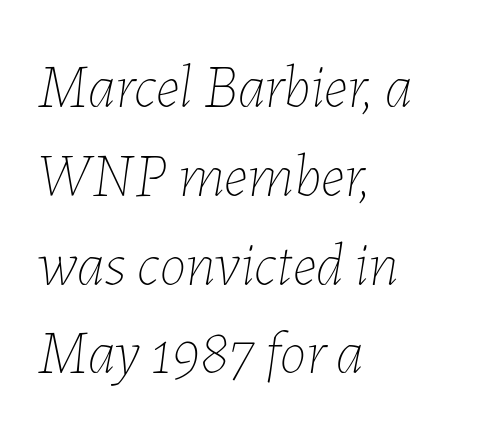
{"italic": "yes", "lean": "right", "slant_degrees": 7, "bold": "no", "weight": "thin", "width": "normal", "stroke_contrast": "low", "x_height": "medium", "monospaced": "no", "underline": "no", "align": "left", "line_spacing": "normal", "line_spacing_ratio": 1.48, "letter_spacing": "normal", "letter_spacing_em": 0.0, "glyph_px": 60}
